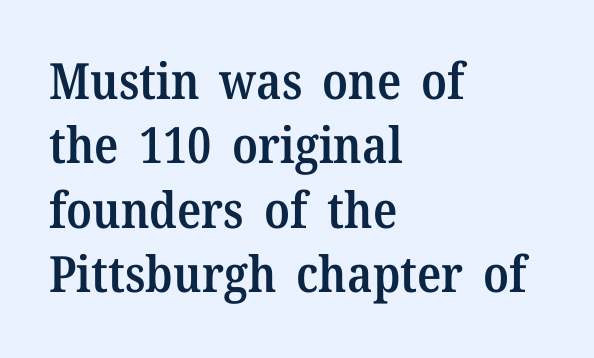
{"serif": "yes", "italic": "no", "bold": "semi", "weight": "semibold", "width": "normal", "stroke_contrast": "medium", "x_height": "medium", "monospaced": "no", "underline": "no", "align": "left", "line_spacing": "normal", "line_spacing_ratio": 1.29, "letter_spacing": "normal", "letter_spacing_em": 0.0, "glyph_px": 50}
